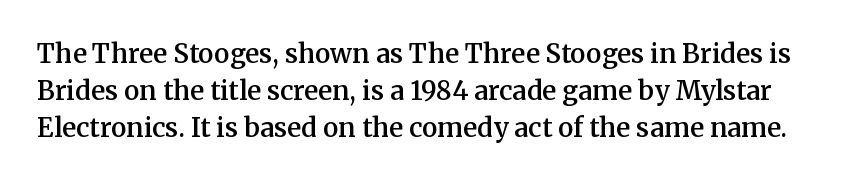
Q: Is the text bold? A: Semi-bold.
Q: Is the text italic (slanted)? A: No, it is upright.
Q: Is the text underlined? A: No.
Q: Is the spacing between letters normal or unusually wide? A: Normal.
Q: Is the spacing between lines tight, normal or loose? A: Normal.
